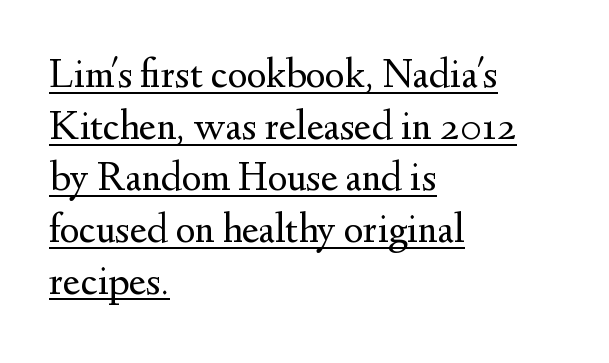
Q: Is the text bold? A: No.
Q: Is the text italic (slanted)? A: No, it is upright.
Q: Is the typeface a serif or a sans-serif typeface? A: Serif.
Q: Is the text underlined? A: Yes.
Q: How is the paragraph aligned? A: Left-aligned.
Q: Is the spacing between letters normal or unusually wide? A: Normal.
Q: Width (condensed, normal, or wide)? A: Normal.
Q: Stroke contrast? A: Medium.
Q: x-height? A: Small.
Q: Monospaced? A: No.
